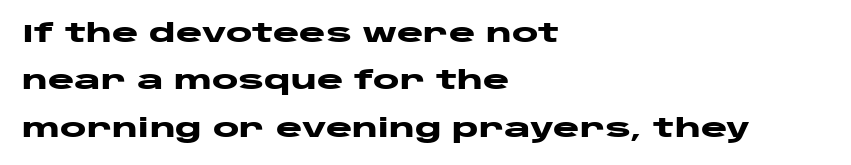
Its strokes are broad and dark, the hallmark of bold type. Reading down the column, the eye jumps a long way to each next line. Notice how the passage keeps a crisp vertical edge on the left only. In terms of posture, this sample is upright. What stands out about the letter spacing? Nothing — it is the standard amount.
